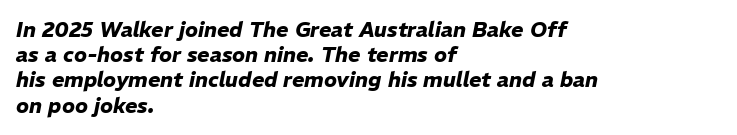
{"italic": "yes", "lean": "right", "slant_degrees": 11, "bold": "yes", "underline": "no", "align": "left", "line_spacing_ratio": 1.2, "letter_spacing": "normal", "letter_spacing_em": 0.0, "glyph_px": 21}
